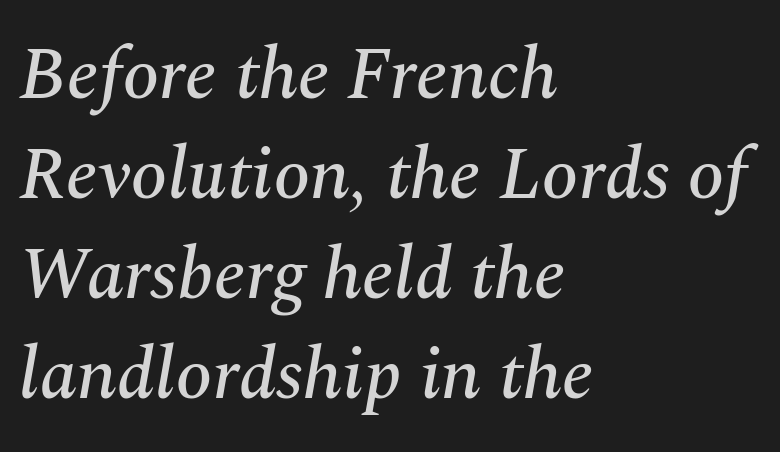
Q: Is the text italic (slanted)? A: Yes, it leans right by about 10 degrees.
Q: Is the typeface a serif or a sans-serif typeface? A: Serif.
Q: Is the text underlined? A: No.
Q: How is the paragraph aligned? A: Left-aligned.
Q: Is the spacing between letters normal or unusually wide? A: Normal.
Q: Is the spacing between lines tight, normal or loose? A: Normal.
Q: Width (condensed, normal, or wide)? A: Normal.
Q: Stroke contrast? A: Medium.
Q: x-height? A: Medium.
Q: Monospaced? A: No.
